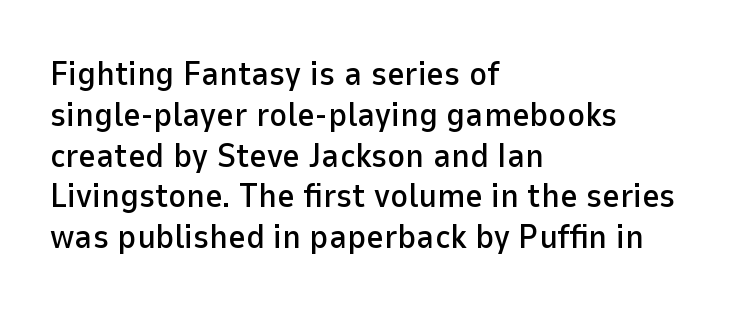
Style check: upright. Casual observation: everything's shoved over to the left. Stroke terminals: plain, sans-serif. A clean baseline with only descenders dipping below it. Observe the ordinary spacing: letters are neighbours, not strangers. Character widths vary here, with narrow letters taking less room than wide ones.
